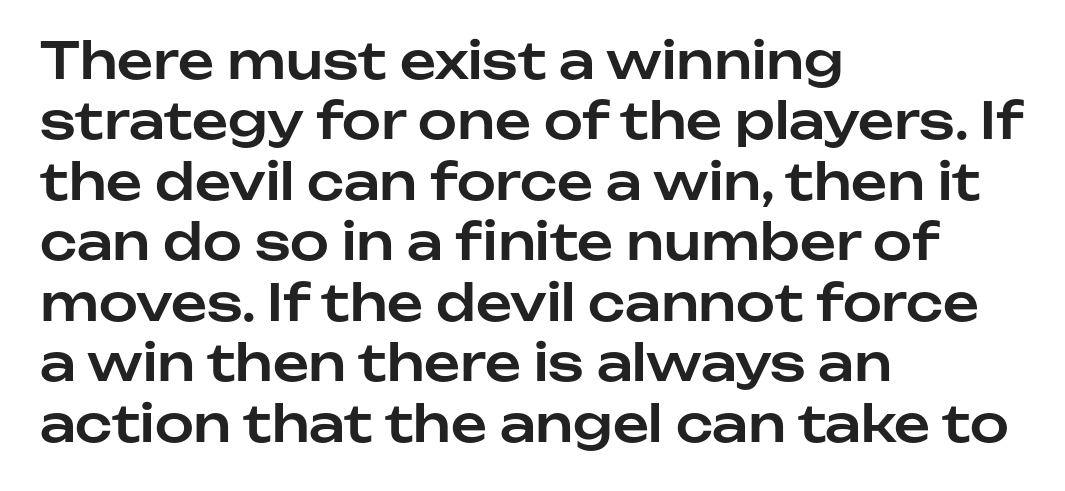
Q: Is the text italic (slanted)? A: No, it is upright.
Q: Is the typeface a serif or a sans-serif typeface? A: Sans-serif.
Q: Is the text underlined? A: No.
Q: How is the paragraph aligned? A: Left-aligned.
Q: Is the spacing between letters normal or unusually wide? A: Normal.
Q: Width (condensed, normal, or wide)? A: Normal.
Q: Stroke contrast? A: Low.
Q: x-height? A: Medium.
Q: Monospaced? A: No.
